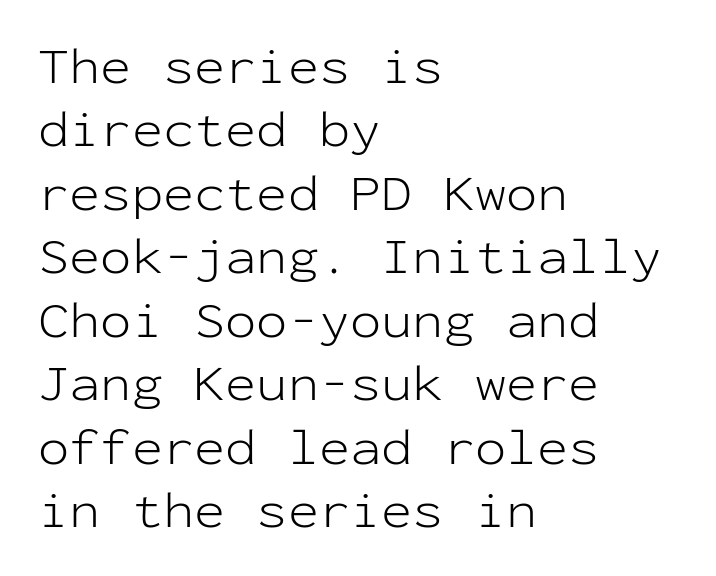
Q: Is the text bold? A: No.
Q: Is the text italic (slanted)? A: No, it is upright.
Q: Is the typeface a serif or a sans-serif typeface? A: Sans-serif.
Q: Is the text underlined? A: No.
Q: How is the paragraph aligned? A: Left-aligned.
Q: Is the spacing between letters normal or unusually wide? A: Normal.
Q: Width (condensed, normal, or wide)? A: Normal.
Q: Stroke contrast? A: Low.
Q: x-height? A: Medium.
Q: Monospaced? A: Yes.
